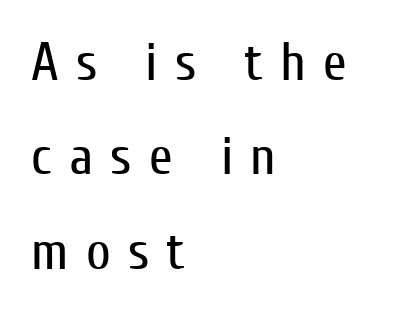
Character widths vary here, with narrow letters taking less room than wide ones. The foot of each line stays bare and open. The tracking jumps out immediately: characters are airy and widely separated. Where is the straight margin? On the left.
